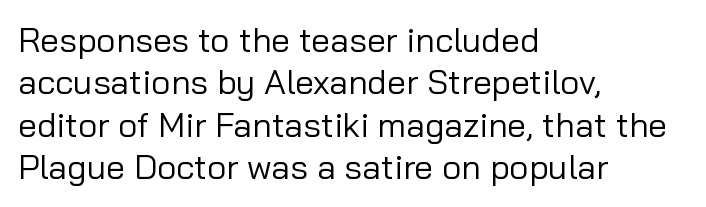
{"serif": "no", "italic": "no", "bold": "no", "weight": "regular", "width": "normal", "stroke_contrast": "low", "x_height": "medium", "monospaced": "no", "underline": "no", "align": "left", "line_spacing": "normal", "line_spacing_ratio": 1.25, "letter_spacing": "normal", "letter_spacing_em": 0.0, "glyph_px": 34}
